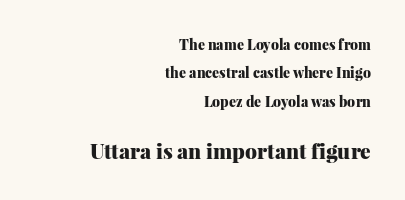
The image shows 21 px bold type, upright; set right-aligned, loose line spacing (2.03x), normal letter spacing, not underlined; the second (bottom) block is 1.5x larger.
